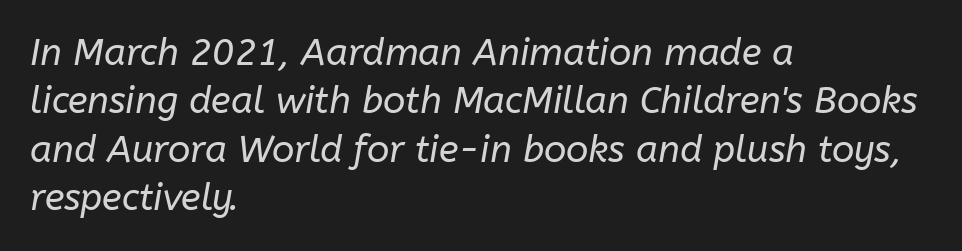
A typesetter would call this leading conventional body-copy spacing. The zone under the glyphs is completely vacant. Stems here are at most as thick as an everyday book face. Does the copy run flush right? No — it runs flush left. Looks like regular typesetting: each glyph gets only the width it needs. Every character sits at an angle, as italics do.
